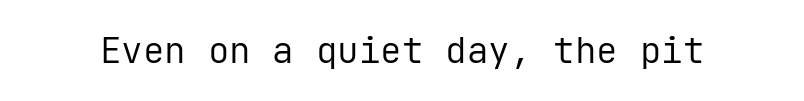
The image shows 36 px regular-weight sans-serif type, upright, monospaced; set normal letter spacing, not underlined; low stroke contrast and a medium x-height.
